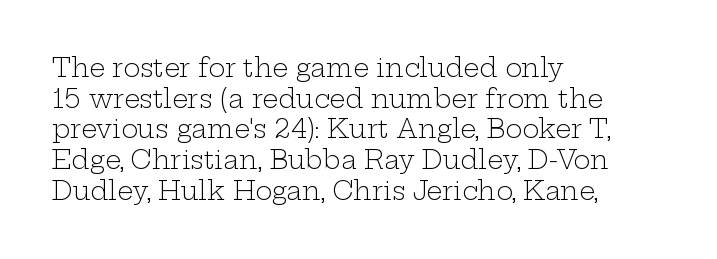
Q: Is the text bold? A: No.
Q: Is the text italic (slanted)? A: No, it is upright.
Q: Is the text underlined? A: No.
Q: How is the paragraph aligned? A: Left-aligned.
Q: Is the spacing between letters normal or unusually wide? A: Normal.
